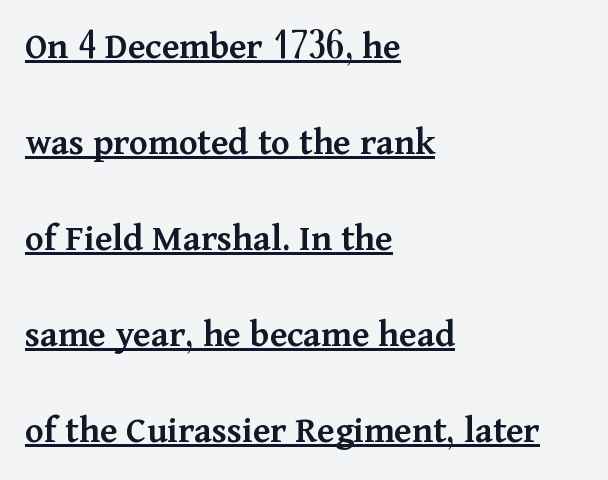
The type sits square on the baseline with zero lean. Underlined type. Regarding leading, the lines here are spaced well apart. Every letter is mildly thick-stroked: semibold rather than bold. Horizontally, the lines are justified to the leading edge only.
